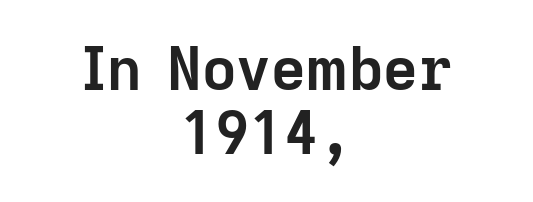
Character widths vary here, with narrow letters taking less room than wide ones. Between one letter and the next there's only the usual sliver of space. Tall strokes in this sample are plumb rather than angled. This rendering uses center alignment, leaving both contours irregular but symmetric. Does the leading feel generous? Not at all — it's pinched. Each row of text sits above clean, open space.
